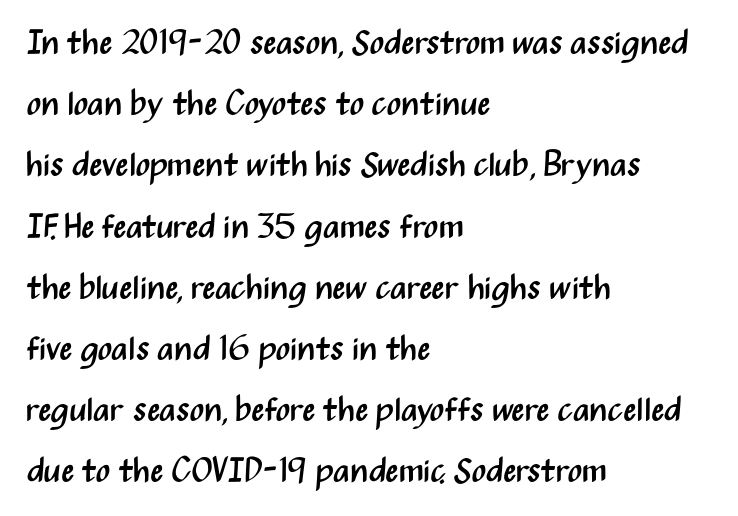
{"serif": "no", "italic": "no", "bold": "no", "weight": "regular", "width": "condensed", "stroke_contrast": "medium", "x_height": "medium", "monospaced": "no", "underline": "no", "align": "left", "line_spacing_ratio": 1.8, "letter_spacing": "normal", "letter_spacing_em": 0.0, "glyph_px": 34}
